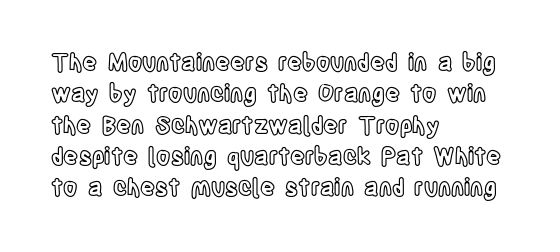
The passage shown is not underscored anywhere. The line texture is even and compact thanks to regular tracking. Nope, not italic — everything's standing straight. Each line starts at the same left margin while the right side varies. Notice how descenders clear the ascenders below comfortably — that's standard leading.
